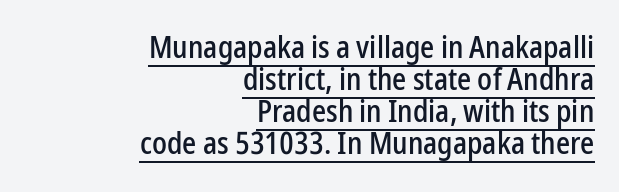
Each letter keeps its own natural width here, so spacing adapts to shape. Each line ends at the same right margin while the left side varies. The specimen includes a rule beneath the text block's lines. Between one letter and the next there's only the usual sliver of space. Leading: reduced. This sample uses a sans-serif face.
